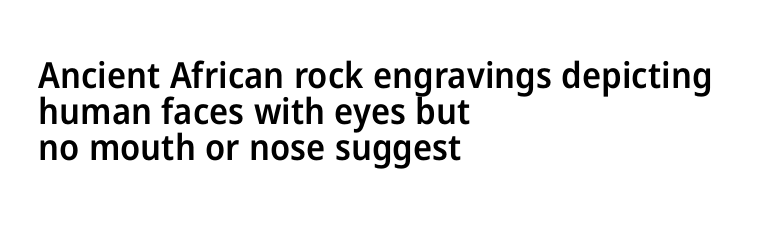
The image shows 36 px semibold sans-serif type, upright; set left-aligned, tight line spacing (1.0x), normal letter spacing, not underlined; low stroke contrast and a medium x-height.
